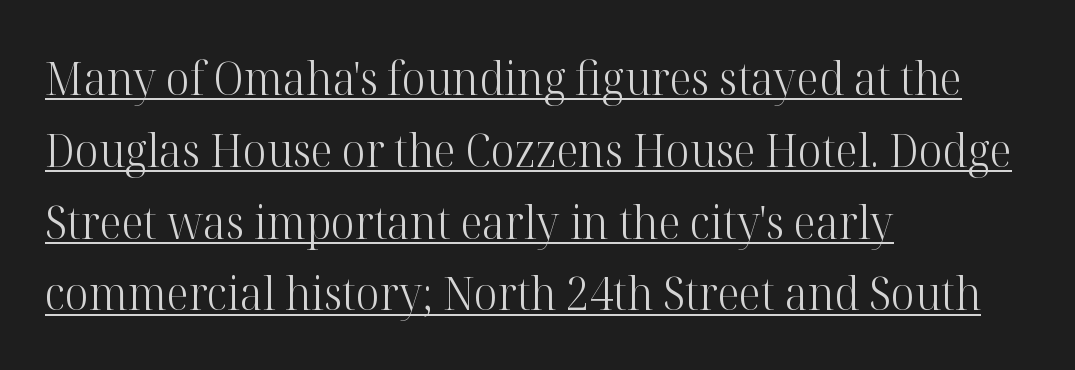
The image shows 46 px light serif type, upright; set left-aligned, normal line spacing (1.56x), normal letter spacing, underlined; high stroke contrast and a medium x-height.
